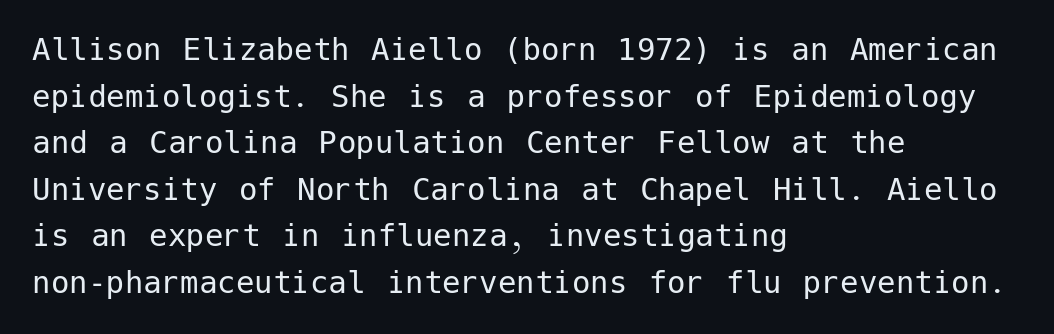
Beneath every word, the page is bare. Does the copy run flush right? No — it runs flush left. The text was rendered using a sans face with plain stroke endings. Stem width sits at or under what a default text font uses. Notice how the stems are strictly vertical — no italics here. These lines keep a tight, regular rhythm from letter to letter.
